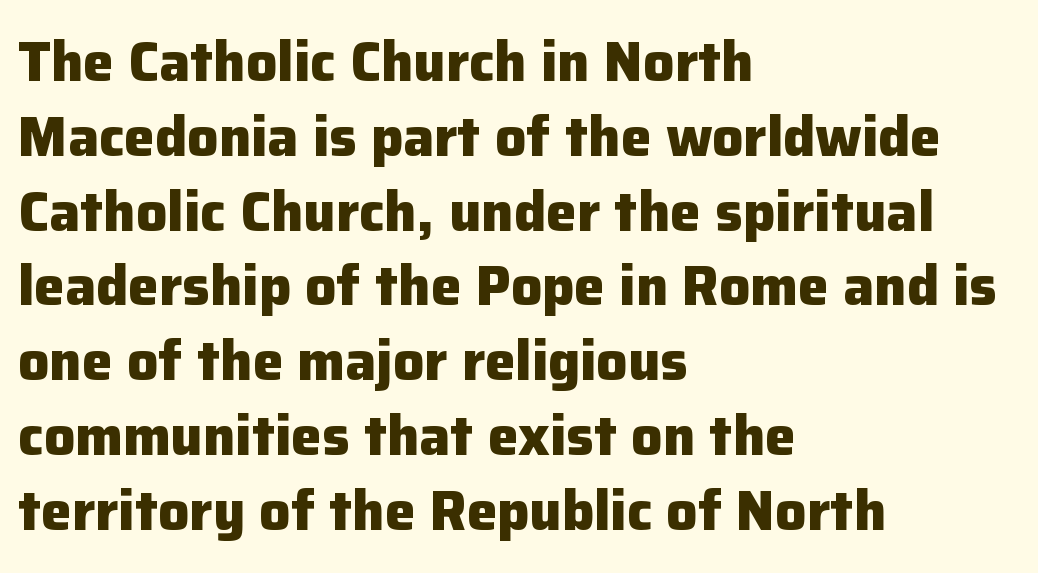
{"serif": "no", "italic": "no", "bold": "yes", "weight": "heavy", "width": "normal", "stroke_contrast": "low", "x_height": "medium", "monospaced": "no", "underline": "no", "align": "left", "line_spacing": "normal", "line_spacing_ratio": 1.36, "letter_spacing": "normal", "letter_spacing_em": 0.0, "glyph_px": 55}
